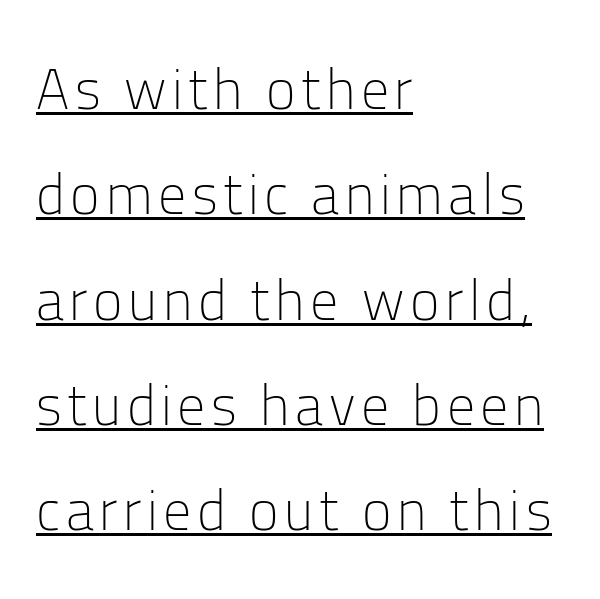
Q: Is the text bold? A: No.
Q: Is the text italic (slanted)? A: No, it is upright.
Q: Is the typeface a serif or a sans-serif typeface? A: Sans-serif.
Q: Is the text underlined? A: Yes.
Q: How is the paragraph aligned? A: Left-aligned.
Q: Width (condensed, normal, or wide)? A: Normal.
Q: Stroke contrast? A: Low.
Q: x-height? A: Medium.
Q: Monospaced? A: No.
